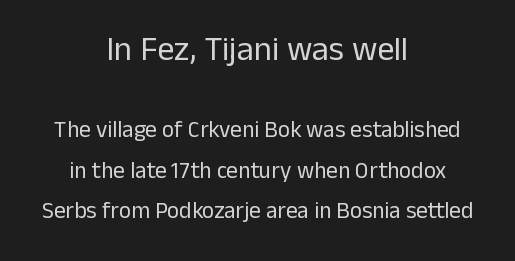
The image shows 34 px regular-weight sans-serif type, upright; set centered, line spacing 1.76x, normal letter spacing, not underlined; the first (top) block is 1.48x larger; low stroke contrast and a medium x-height.
